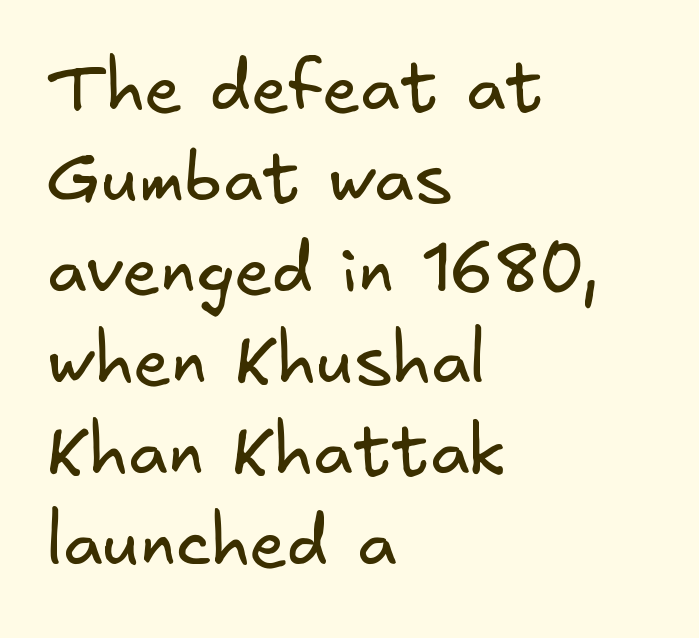
Nothing unusual about the tracking: characters are spaced as the font intends. The ragged edge is on the right, which tells us the setting is flush left. Unmarked baselines from the first word to the last. Serif or sans? Sans — the stroke terminals are bare. No heavy texture on the line: the type isn't bold.
